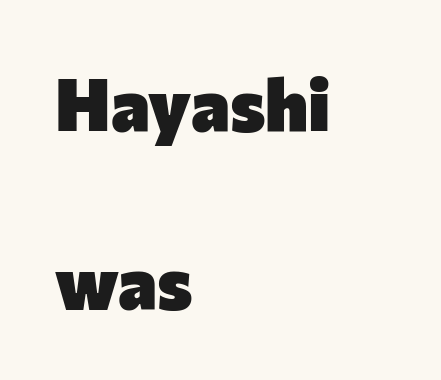
Notice the wide empty band between every row — that's loose leading. These lines keep a tight, regular rhythm from letter to letter. Students, this is bold: see how much ink each stroke carries. The space beneath each line is pristine and unruled. Every stem runs plumb, perpendicular to the baseline.
